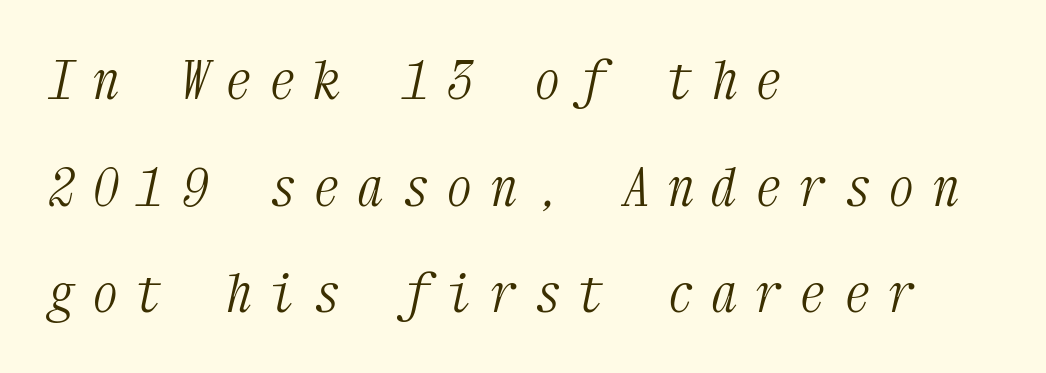
{"serif": "yes", "italic": "yes", "lean": "right", "slant_degrees": 12, "bold": "no", "weight": "light", "width": "condensed", "stroke_contrast": "medium", "x_height": "medium", "monospaced": "yes", "underline": "no", "align": "left", "line_spacing": "loose", "line_spacing_ratio": 2.05, "letter_spacing": "wide", "letter_spacing_em": 0.35, "glyph_px": 52}
